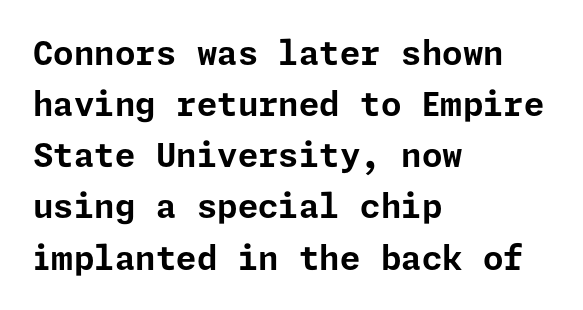
Q: Is the text bold? A: Yes.
Q: Is the text italic (slanted)? A: No, it is upright.
Q: Is the typeface a serif or a sans-serif typeface? A: Sans-serif.
Q: Is the text underlined? A: No.
Q: How is the paragraph aligned? A: Left-aligned.
Q: Is the spacing between letters normal or unusually wide? A: Normal.
Q: Is the spacing between lines tight, normal or loose? A: Normal.
Q: Width (condensed, normal, or wide)? A: Normal.
Q: Stroke contrast? A: Low.
Q: x-height? A: Medium.
